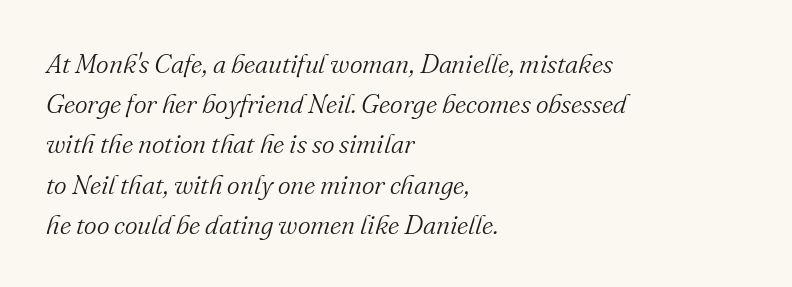
{"italic": "yes", "lean": "right", "slant_degrees": 16, "bold": "no", "underline": "no", "align": "left", "line_spacing": "normal", "line_spacing_ratio": 1.49, "letter_spacing": "normal", "letter_spacing_em": 0.0, "glyph_px": 27}
